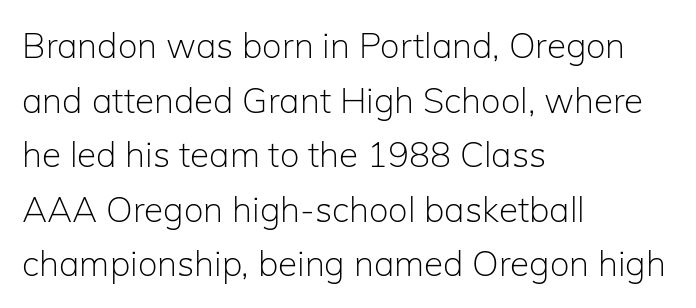
Q: Is the text bold? A: No.
Q: Is the text italic (slanted)? A: No, it is upright.
Q: Is the typeface a serif or a sans-serif typeface? A: Sans-serif.
Q: Is the text underlined? A: No.
Q: How is the paragraph aligned? A: Left-aligned.
Q: Is the spacing between letters normal or unusually wide? A: Normal.
Q: Is the spacing between lines tight, normal or loose? A: Normal.
Q: Width (condensed, normal, or wide)? A: Normal.
Q: Stroke contrast? A: Low.
Q: x-height? A: Medium.
Q: Monospaced? A: No.
